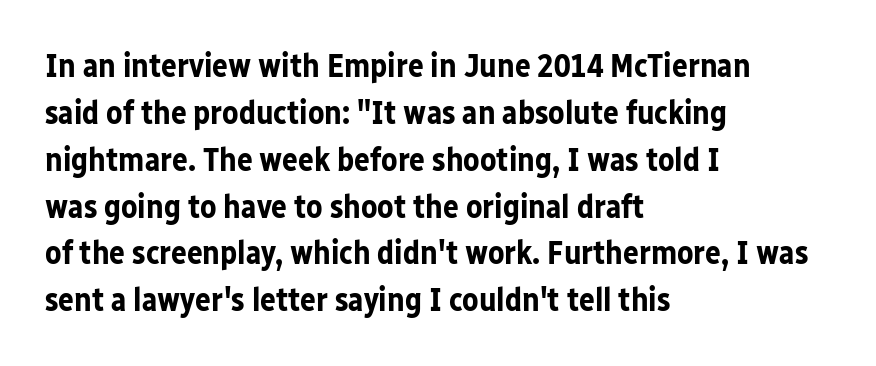
{"serif": "no", "italic": "no", "bold": "yes", "weight": "bold", "width": "normal", "stroke_contrast": "low", "x_height": "medium", "monospaced": "no", "underline": "no", "align": "left", "line_spacing": "normal", "line_spacing_ratio": 1.42, "letter_spacing": "normal", "letter_spacing_em": 0.0, "glyph_px": 33}
